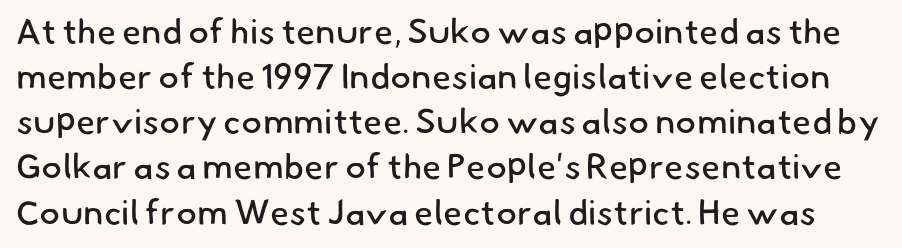
The image shows 35 px regular-weight sans-serif type; set normal line spacing (1.29x), normal letter spacing, not underlined; low stroke contrast and a small x-height.
